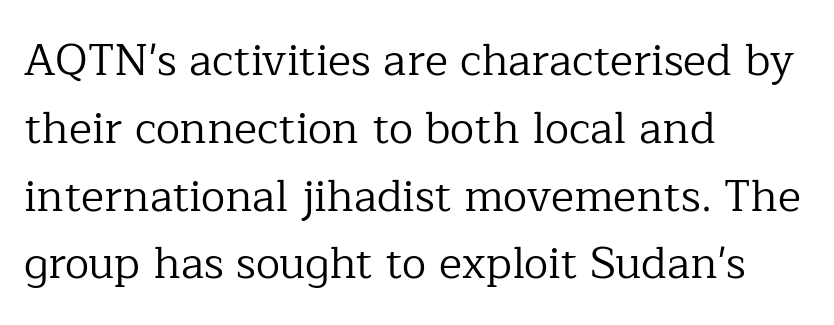
Layout note: lines flush left. Look at the tracking — it's just the regular setting, nothing added. These glyphs show unthickened strokes, regular width or finer. Beneath every word, the page is bare. Evenly set lines give the paragraph a standard silhouette. The lettering holds an erect, upright posture throughout.
